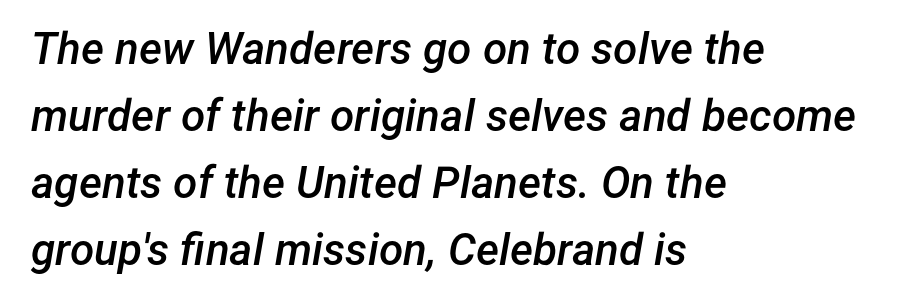
{"italic": "yes", "lean": "right", "slant_degrees": 12, "bold": "semi", "weight": "semibold", "width": "normal", "stroke_contrast": "low", "x_height": "medium", "monospaced": "no", "underline": "no", "align": "left", "line_spacing": "normal", "line_spacing_ratio": 1.52, "letter_spacing": "normal", "letter_spacing_em": 0.0, "glyph_px": 44}
